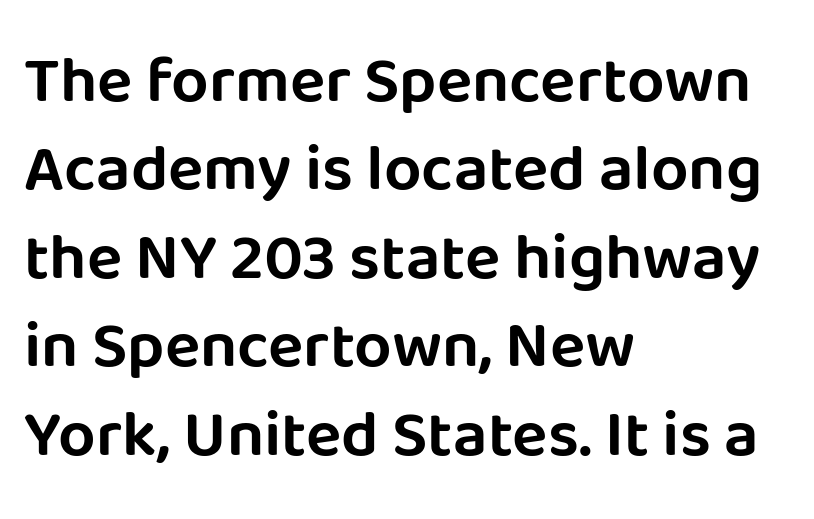
Proportional: the letters do not fall into vertical columns. What stands out about the letter spacing? Nothing — it is the standard amount. Unlike a traditional serif, this face leaves its strokes unadorned. Do the letters lean? They stand straight. These lines sit exactly where default settings would place them.
